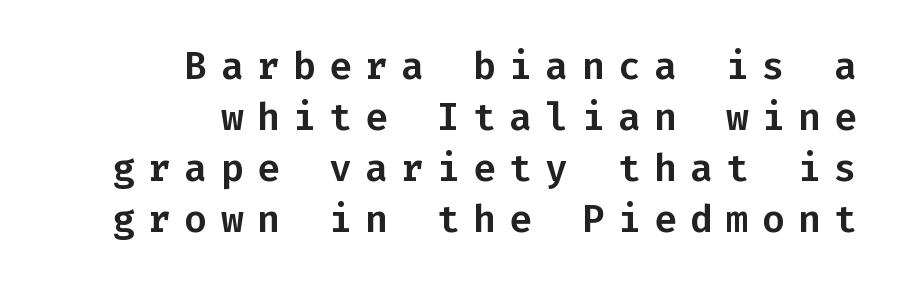
Designer's note — italics off, roman on. The type is letterspaced generously, with wide tracking. The letters carry no serifs — their stems end cleanly without finishing strokes. Check under the words: just untouched page. Every row of glyphs terminates at an identical x-position on the right. Leading: standard.
